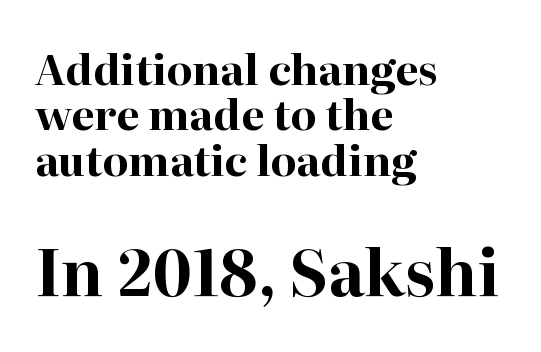
Q: Is the text bold? A: Yes.
Q: Is the text italic (slanted)? A: No, it is upright.
Q: Is the typeface a serif or a sans-serif typeface? A: Serif.
Q: Is the text underlined? A: No.
Q: How is the paragraph aligned? A: Left-aligned.
Q: Is the spacing between letters normal or unusually wide? A: Normal.
Q: Is the spacing between lines tight, normal or loose? A: Tight.
Q: Which block of text is set in a larger size, the first (top) or the second (bottom)? A: The second (bottom) one.
Q: Width (condensed, normal, or wide)? A: Normal.
Q: Stroke contrast? A: High.
Q: x-height? A: Medium.
Q: Monospaced? A: No.
